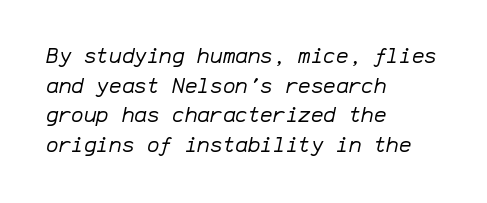
{"italic": "yes", "lean": "right", "slant_degrees": 12, "bold": "no", "underline": "no", "align": "left", "line_spacing": "normal", "line_spacing_ratio": 1.41, "letter_spacing": "normal", "letter_spacing_em": 0.0, "glyph_px": 21}
